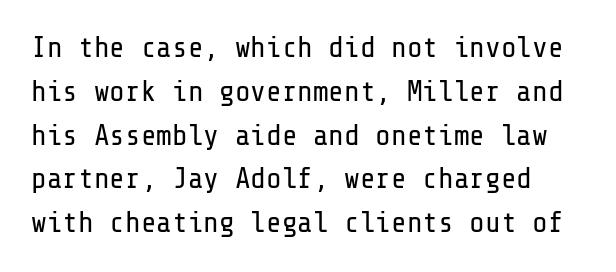
{"serif": "no", "italic": "no", "bold": "no", "weight": "regular", "width": "normal", "stroke_contrast": "low", "x_height": "medium", "underline": "no", "line_spacing": "normal", "line_spacing_ratio": 1.51, "letter_spacing": "normal", "letter_spacing_em": 0.0, "glyph_px": 29}
